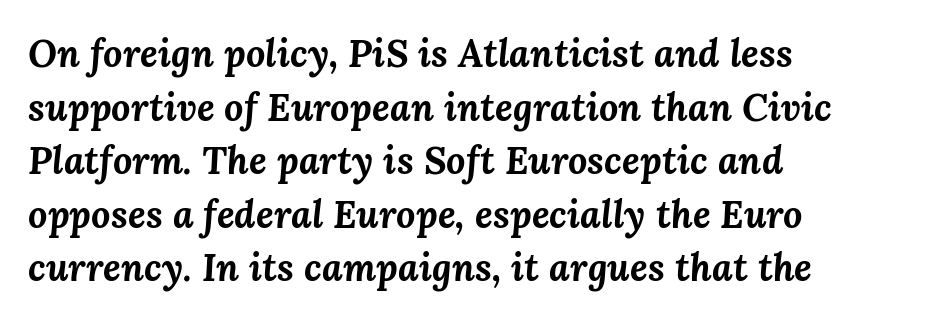
{"italic": "yes", "lean": "right", "slant_degrees": 3, "bold": "yes", "weight": "bold", "width": "normal", "stroke_contrast": "medium", "x_height": "medium", "monospaced": "no", "underline": "no", "align": "left", "line_spacing": "normal", "line_spacing_ratio": 1.41, "letter_spacing": "normal", "letter_spacing_em": 0.0, "glyph_px": 38}
